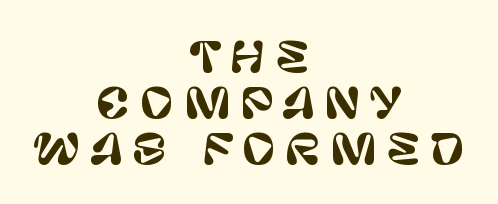
Inter-character spacing is expanded well beyond the font's built-in metrics. Neither beginnings nor endings align; midpoints do. These lines are rendered in a variable-pitch font. A clean baseline with only descenders dipping below it. The leading is snug, giving the passage a crowded texture.
